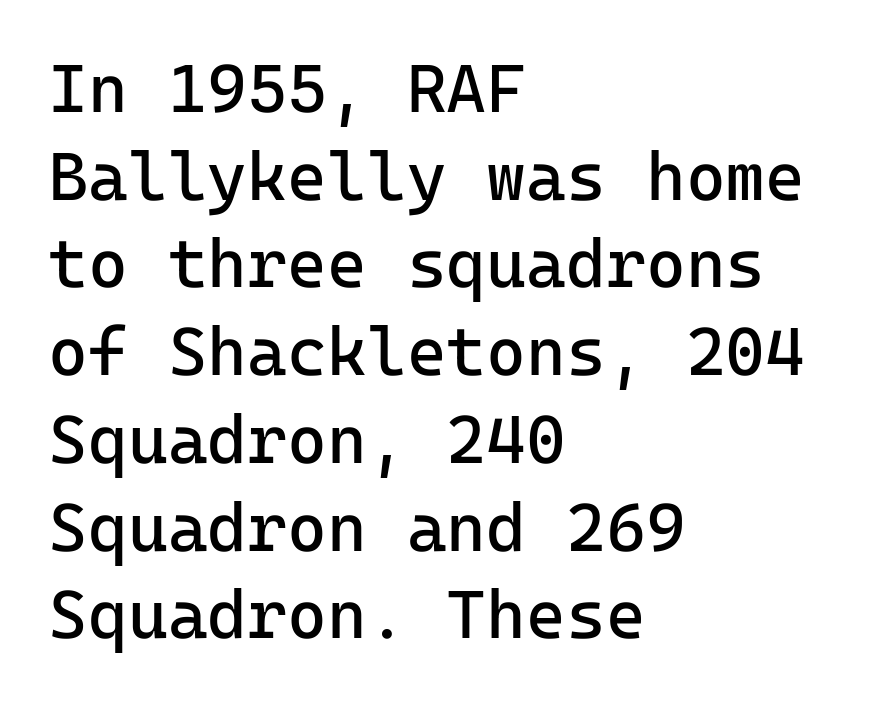
A classic flush-left, rag-right setting is used for this passage. Ascenders rise straight up at ninety degrees. The designer went with a sans here, leaving each stem footless. Compared with typical paragraphs, the rows here are spaced about the same.
